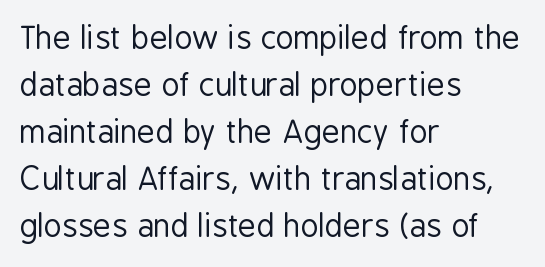
Q: Is the text bold? A: No.
Q: Is the text italic (slanted)? A: No, it is upright.
Q: Is the typeface a serif or a sans-serif typeface? A: Sans-serif.
Q: Is the text underlined? A: No.
Q: How is the paragraph aligned? A: Left-aligned.
Q: Is the spacing between letters normal or unusually wide? A: Normal.
Q: Is the spacing between lines tight, normal or loose? A: Normal.
Q: Width (condensed, normal, or wide)? A: Condensed.
Q: Stroke contrast? A: Low.
Q: x-height? A: Medium.
Q: Monospaced? A: No.
